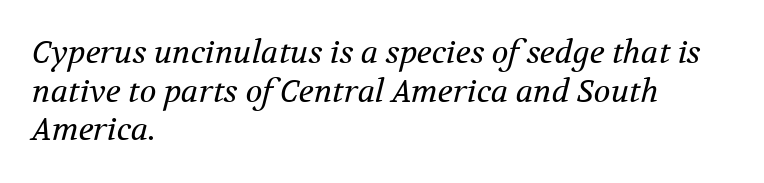
The image shows 31 px regular-weight serif type, italic (leaning right); set left-aligned, normal line spacing (1.25x), normal letter spacing, not underlined; medium stroke contrast and a medium x-height.
